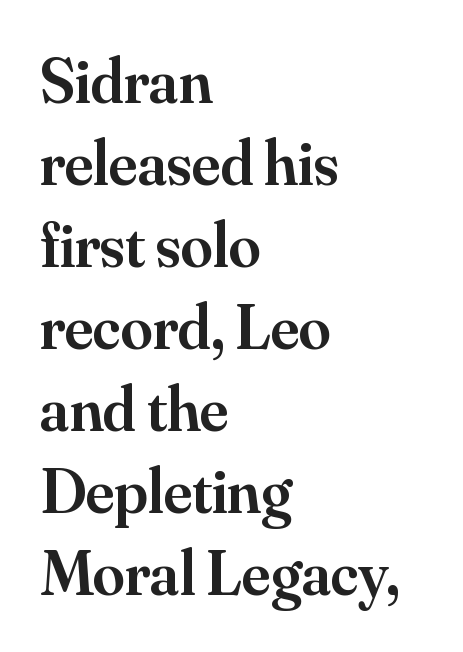
The rendering keeps characters at their native spacing. Horizontally, the lines are justified to the leading edge only. Posture: straight, roman, zero tilt. One glance says typical: line gaps are just what's usual.
